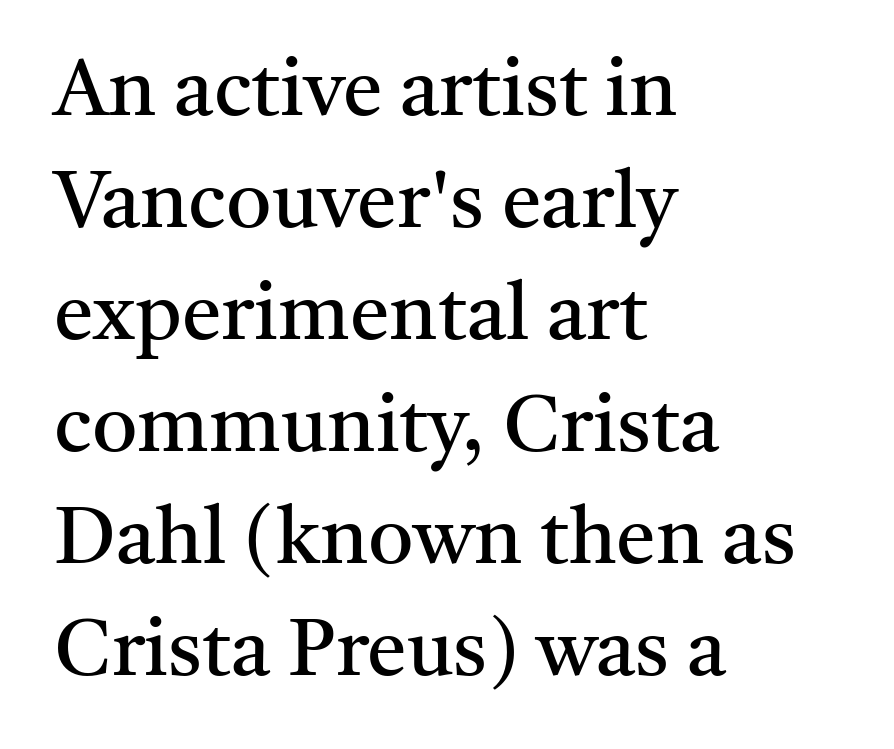
Here the glyphs are tracked normally, forming tight word shapes. The letters stand upright; this is a roman face. Beneath every word, the page is bare. Varying glyph widths throughout — classic text-font behaviour.
